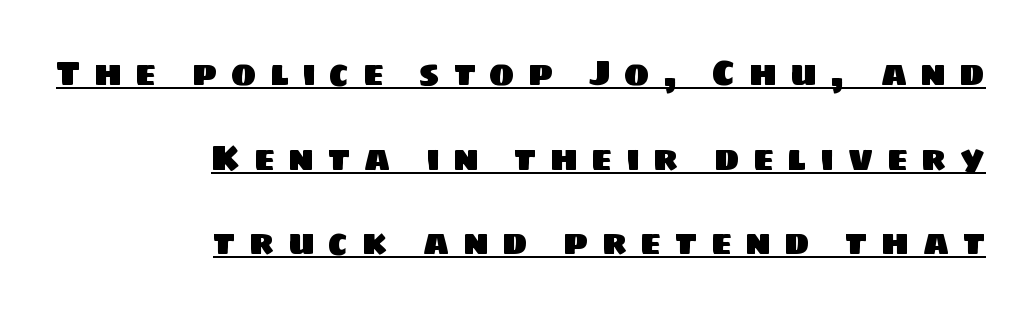
{"serif": "no", "width": "normal", "stroke_contrast": "low", "x_height": "large", "monospaced": "no", "underline": "yes", "align": "right", "line_spacing": "loose", "line_spacing_ratio": 2.49, "letter_spacing": "wide", "letter_spacing_em": 0.39, "glyph_px": 34}
